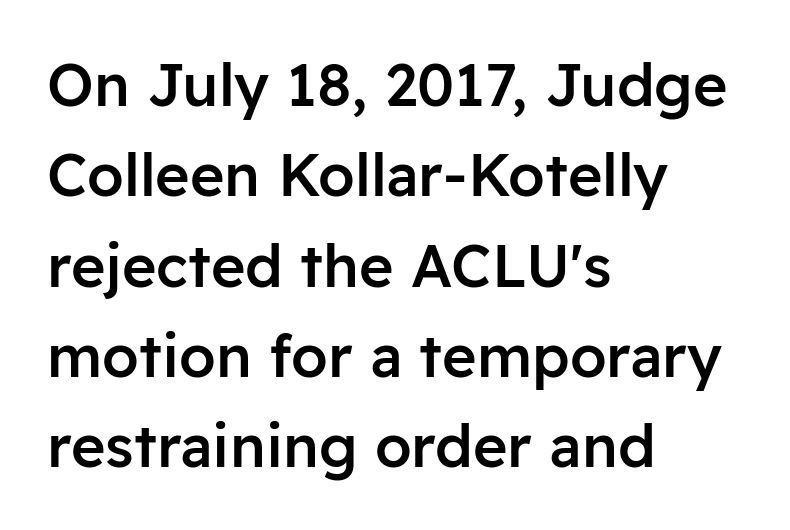
The image shows 59 px semibold sans-serif type, upright; set left-aligned, normal line spacing (1.53x), normal letter spacing, not underlined; low stroke contrast and a medium x-height.
